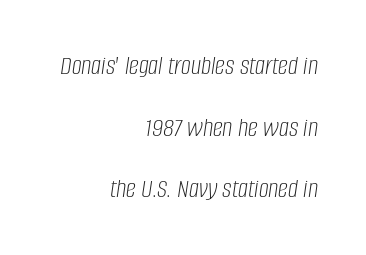
{"italic": "yes", "lean": "right", "slant_degrees": 8, "bold": "no", "weight": "light", "width": "condensed", "stroke_contrast": "low", "x_height": "large", "monospaced": "no", "underline": "no", "align": "right", "line_spacing": "loose", "line_spacing_ratio": 2.2, "letter_spacing": "normal", "letter_spacing_em": 0.0, "glyph_px": 28}
